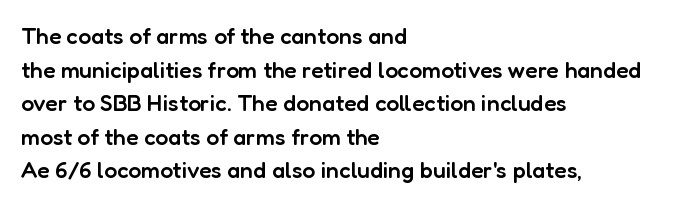
Q: Is the text bold? A: Semi-bold.
Q: Is the text italic (slanted)? A: No, it is upright.
Q: Is the text underlined? A: No.
Q: How is the paragraph aligned? A: Left-aligned.
Q: Is the spacing between letters normal or unusually wide? A: Normal.
Q: Is the spacing between lines tight, normal or loose? A: Normal.
